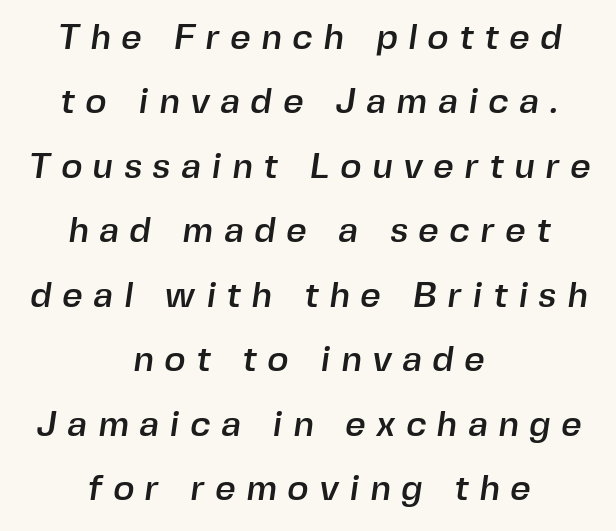
Are there feet on the stems? There aren't — it's a sans. Spacing verdict: proportional, widths tailored to each character. One-word summary of the alignment: center. A clean baseline with only descenders dipping below it.
